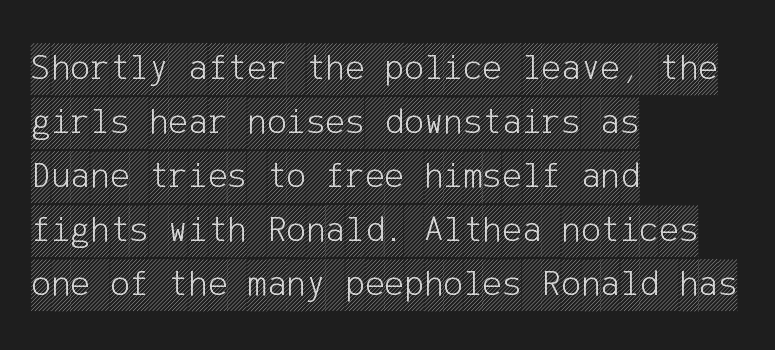
Q: Is the text italic (slanted)? A: No, it is upright.
Q: Is the text underlined? A: No.
Q: How is the paragraph aligned? A: Left-aligned.
Q: Is the spacing between letters normal or unusually wide? A: Normal.
Q: Is the spacing between lines tight, normal or loose? A: Normal.
Q: Width (condensed, normal, or wide)? A: Condensed.
Q: x-height? A: Large.
